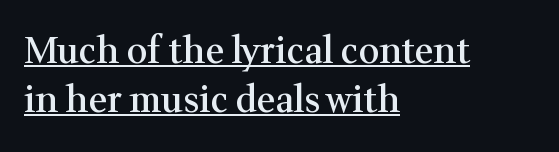
The glyphs have the mass of a demibold cut, below bold. Default kerning and tracking; the words read as compact shapes. Like a heading marked for emphasis, these lines bear an underscore. Do the characters align in a grid? No, the font is proportional.
